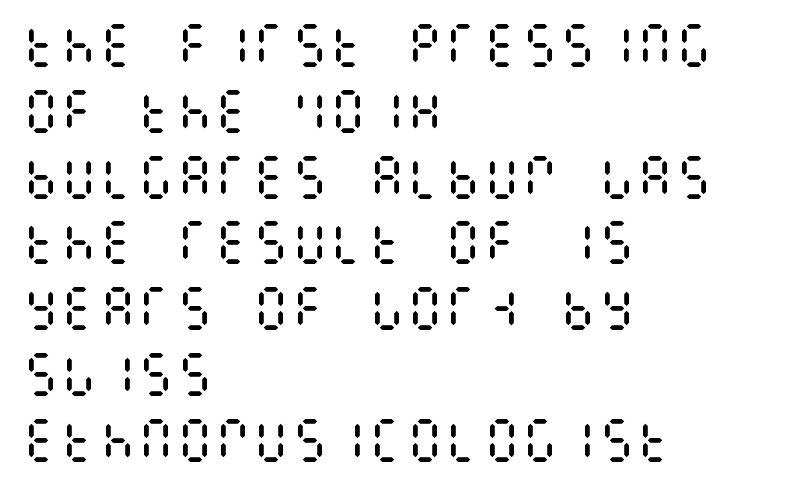
A light-to-regular cut is what we see here. Default kerning and tracking; the words read as compact shapes. Compared with a centered layout, this one pins lines to the left instead. Regarding leading, the lines here are spaced in the standard way. No word sits above an underline.
